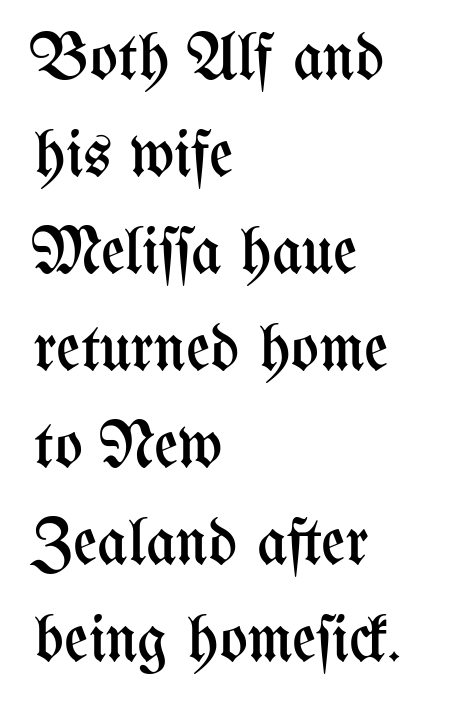
Stems here are at most as thick as an everyday book face. There is no visible air inserted between adjacent glyphs. The paragraph shown leans on its left margin. In terms of leading, this rendering sits right in the middle. In terms of posture, this sample is upright. Check under the words: just untouched page.
